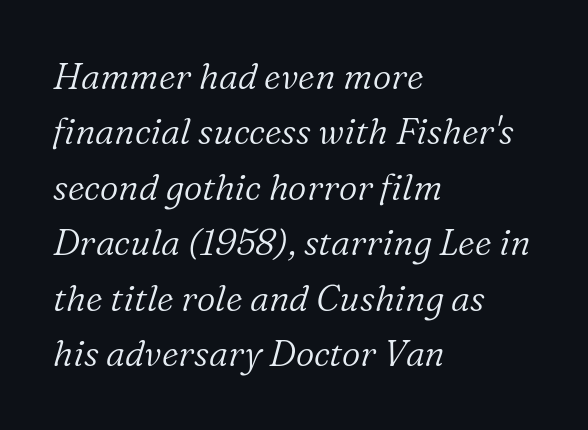
Q: Is the text bold? A: No.
Q: Is the text italic (slanted)? A: Yes, it leans right by about 16 degrees.
Q: Is the typeface a serif or a sans-serif typeface? A: Serif.
Q: Is the text underlined? A: No.
Q: How is the paragraph aligned? A: Left-aligned.
Q: Is the spacing between letters normal or unusually wide? A: Normal.
Q: Is the spacing between lines tight, normal or loose? A: Normal.
Q: Width (condensed, normal, or wide)? A: Normal.
Q: Stroke contrast? A: Low.
Q: x-height? A: Medium.
Q: Monospaced? A: No.
